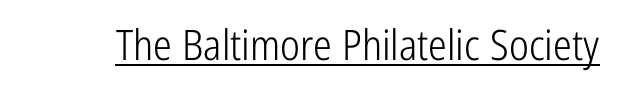
{"serif": "no", "italic": "no", "bold": "no", "weight": "light", "width": "condensed", "stroke_contrast": "low", "x_height": "medium", "monospaced": "no", "underline": "yes", "letter_spacing": "normal", "letter_spacing_em": 0.0, "glyph_px": 42}
